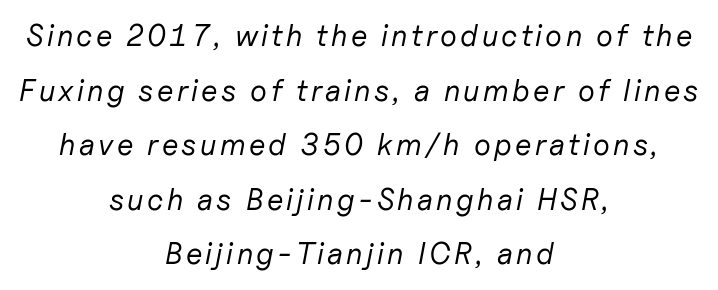
{"italic": "yes", "lean": "right", "slant_degrees": 11, "bold": "no", "weight": "regular", "width": "normal", "stroke_contrast": "low", "x_height": "medium", "monospaced": "no", "underline": "no", "align": "center", "line_spacing_ratio": 1.82, "glyph_px": 30}
